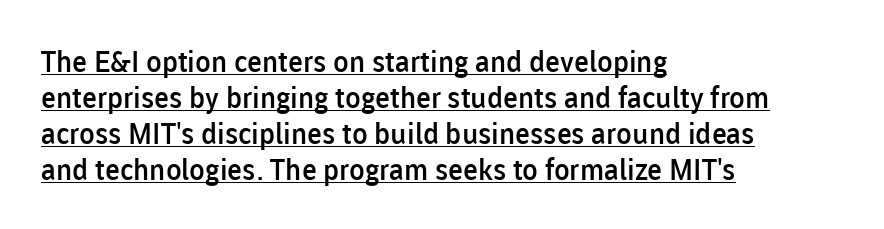
The letterforms sit shoulder to shoulder at normal distance. This is underlined copy, the kind a proofreader might mark for attention. Line beginnings align vertically; line endings do not. Style check: upright. Spacing verdict: proportional, widths tailored to each character. In terms of weight, the rendering is demibold, just under bold.
